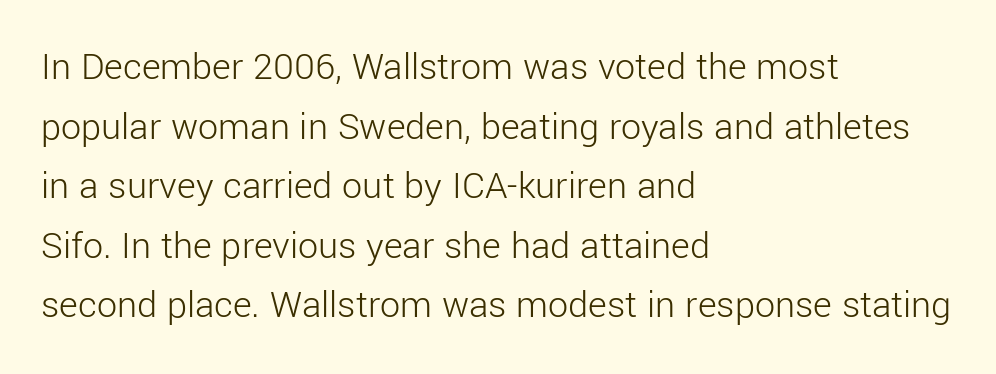
Character widths vary here, with narrow letters taking less room than wide ones. The weight tops out at a normal text grade. The type sits square on the baseline with zero lean. Each word holds together tightly as a unit, with standard inter-letter gaps.
